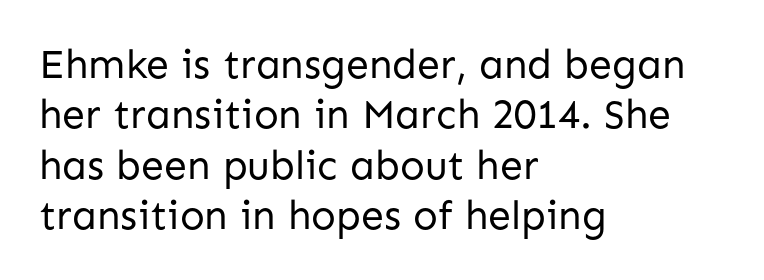
Q: Is the text bold? A: No.
Q: Is the text italic (slanted)? A: No, it is upright.
Q: Is the typeface a serif or a sans-serif typeface? A: Sans-serif.
Q: Is the text underlined? A: No.
Q: How is the paragraph aligned? A: Left-aligned.
Q: Is the spacing between letters normal or unusually wide? A: Normal.
Q: Width (condensed, normal, or wide)? A: Normal.
Q: Stroke contrast? A: Low.
Q: x-height? A: Medium.
Q: Monospaced? A: No.
